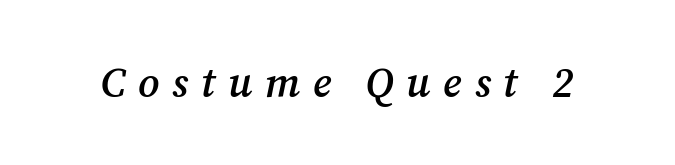
Q: Is the text bold? A: Semi-bold.
Q: Is the text italic (slanted)? A: Yes, it leans right by about 12 degrees.
Q: Is the typeface a serif or a sans-serif typeface? A: Serif.
Q: Is the text underlined? A: No.
Q: Is the spacing between letters normal or unusually wide? A: Unusually wide.
Q: Width (condensed, normal, or wide)? A: Normal.
Q: Stroke contrast? A: Medium.
Q: x-height? A: Medium.
Q: Monospaced? A: No.
